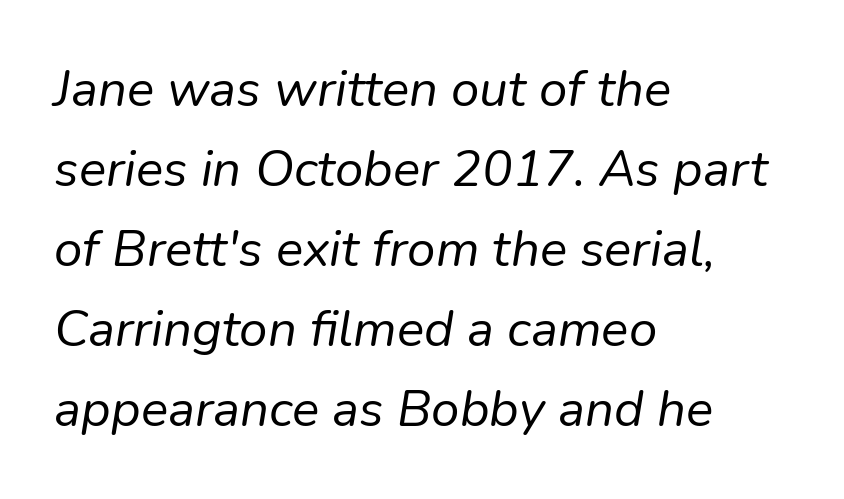
Q: Is the text bold? A: No.
Q: Is the text italic (slanted)? A: Yes, it leans right by about 9 degrees.
Q: Is the text underlined? A: No.
Q: How is the paragraph aligned? A: Left-aligned.
Q: Is the spacing between letters normal or unusually wide? A: Normal.
Q: Is the spacing between lines tight, normal or loose? A: Normal.
Q: Width (condensed, normal, or wide)? A: Normal.
Q: Stroke contrast? A: Low.
Q: x-height? A: Medium.
Q: Monospaced? A: No.
